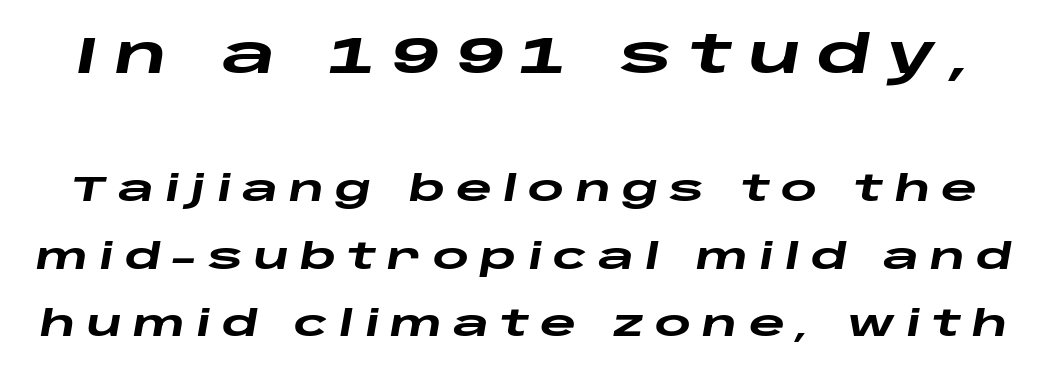
{"italic": "yes", "lean": "right", "slant_degrees": 10, "bold": "yes", "weight": "heavy", "width": "wide", "stroke_contrast": "low", "x_height": "large", "monospaced": "no", "underline": "no", "line_spacing": "loose", "line_spacing_ratio": 1.93, "letter_spacing": "wide", "letter_spacing_em": 0.31, "larger_block": "first", "size_ratio": 1.49, "glyph_px": 52}
